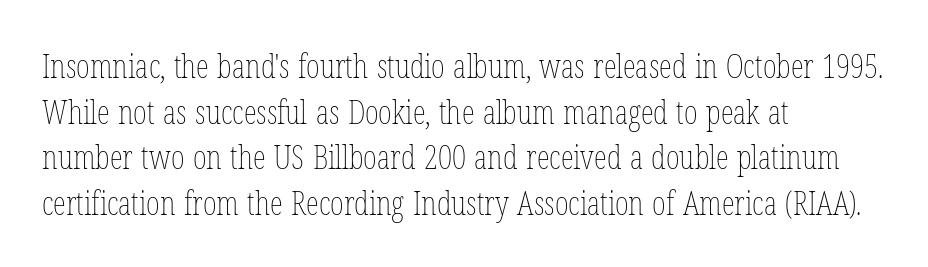
Q: Is the text bold? A: No.
Q: Is the text italic (slanted)? A: No, it is upright.
Q: Is the text underlined? A: No.
Q: How is the paragraph aligned? A: Left-aligned.
Q: Is the spacing between letters normal or unusually wide? A: Normal.
Q: Is the spacing between lines tight, normal or loose? A: Normal.
Q: Width (condensed, normal, or wide)? A: Condensed.
Q: Stroke contrast? A: Low.
Q: x-height? A: Medium.
Q: Monospaced? A: No.
